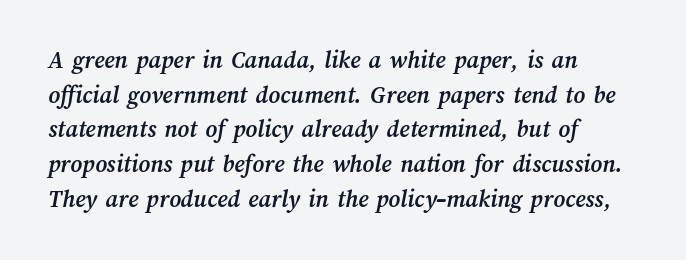
The image shows 25 px bold type; set left-aligned, normal line spacing (1.39x), normal letter spacing, not underlined.
